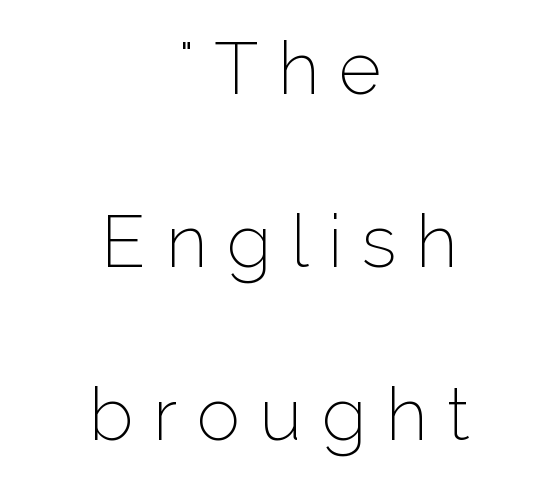
{"serif": "no", "italic": "no", "bold": "no", "weight": "thin", "width": "normal", "stroke_contrast": "low", "x_height": "medium", "monospaced": "no", "underline": "no", "align": "center", "line_spacing": "loose", "line_spacing_ratio": 2.37, "letter_spacing": "wide", "letter_spacing_em": 0.27, "glyph_px": 73}
